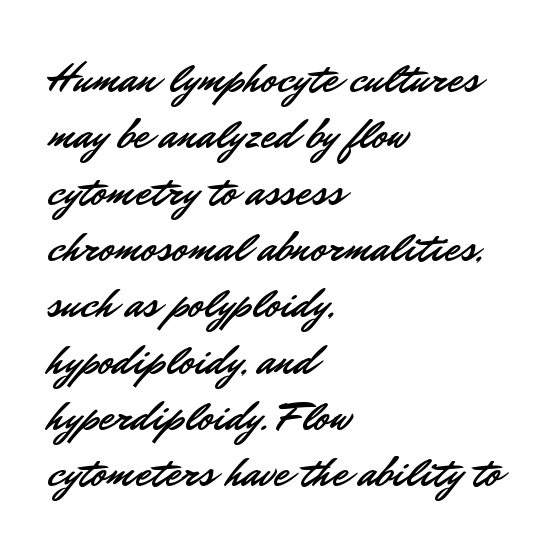
Q: Is the text italic (slanted)? A: Yes.
Q: Is the typeface a serif or a sans-serif typeface? A: Sans-serif.
Q: Is the text underlined? A: No.
Q: How is the paragraph aligned? A: Left-aligned.
Q: Is the spacing between letters normal or unusually wide? A: Normal.
Q: Is the spacing between lines tight, normal or loose? A: Normal.
Q: Width (condensed, normal, or wide)? A: Normal.
Q: Stroke contrast? A: Low.
Q: x-height? A: Small.
Q: Monospaced? A: No.
